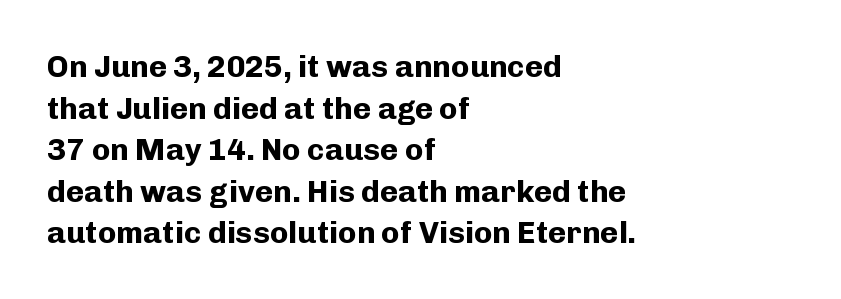
The image shows 31 px bold sans-serif type, upright; set left-aligned, normal line spacing (1.34x), normal letter spacing, not underlined; low stroke contrast and a medium x-height.
